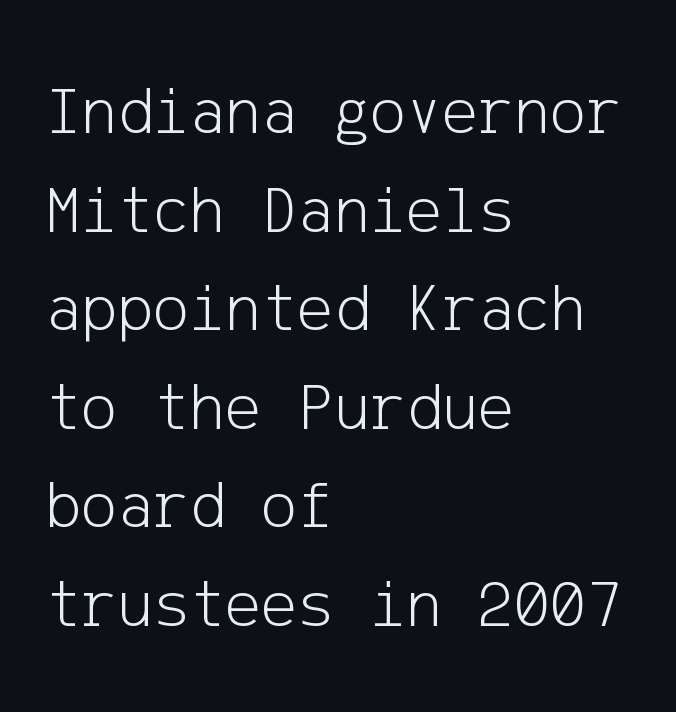
A typesetter would label this face a sans. The face looks like a standard text weight, possibly lighter. Lines of text with bare space underneath. No italicization has been applied; the sample stays upright.
